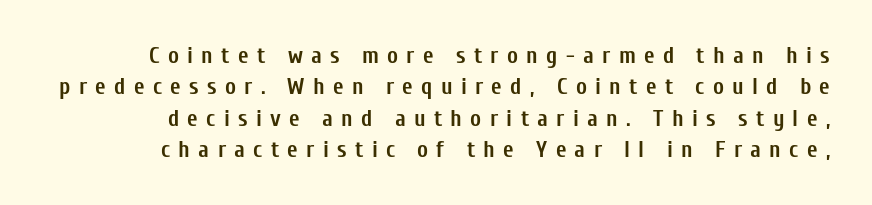
Teacher's note: observe the even right margin — that is flush-right alignment. The strokes are fattened all the way to bold. Students, observe: this is what conventionally led text looks like. Quick note: not italic, upright.
